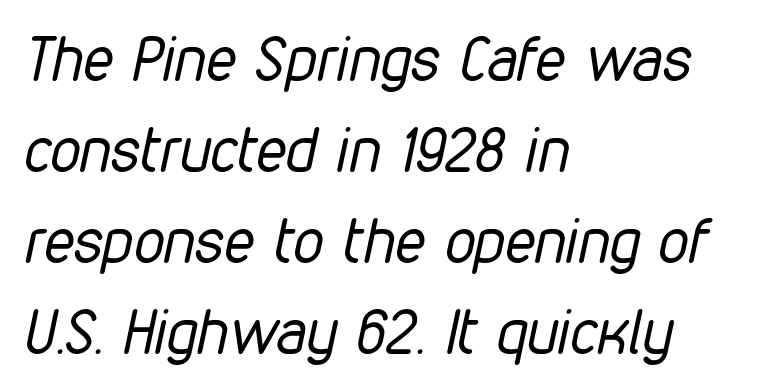
Q: Is the text bold? A: No.
Q: Is the text italic (slanted)? A: Yes, it leans right by about 12 degrees.
Q: Is the text underlined? A: No.
Q: How is the paragraph aligned? A: Left-aligned.
Q: Is the spacing between letters normal or unusually wide? A: Normal.
Q: Is the spacing between lines tight, normal or loose? A: Normal.
Q: Width (condensed, normal, or wide)? A: Condensed.
Q: Stroke contrast? A: Low.
Q: x-height? A: Medium.
Q: Monospaced? A: No.
